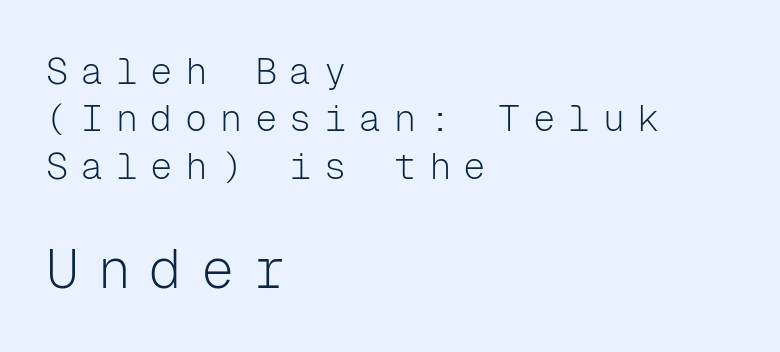
Glance below the letters and you will spot only blank space. The tracking reads as deliberately expanded to a designer's eye. Which chunk is bigger? The second one — the bottom block dwarfs the top. To sum up the face: it is a sans, with no serifs.
